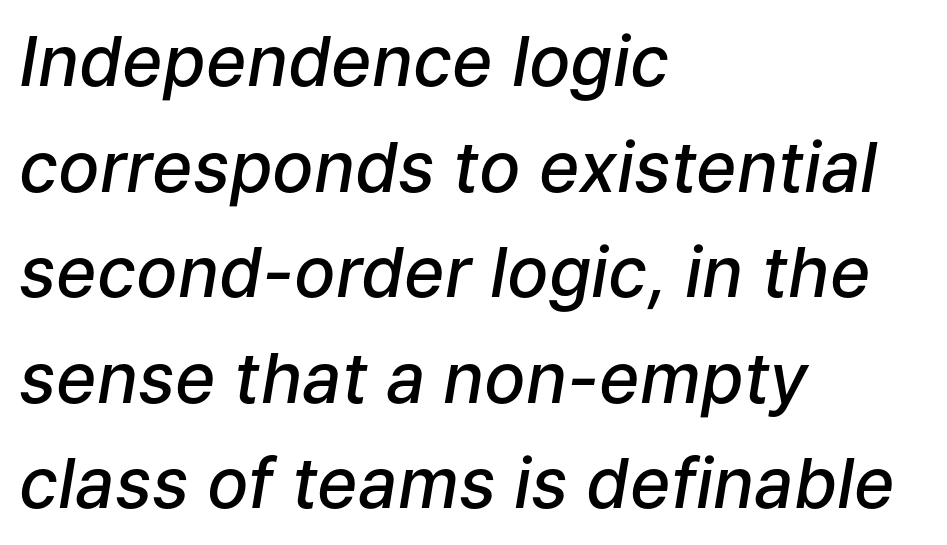
It's the slanting kind of type. A typesetter would call this proportional, since set widths differ per character. Each line starts at the same left margin while the right side varies. In terms of weight, the rendering is demibold, just under bold. Descenders hang freely into open space.
